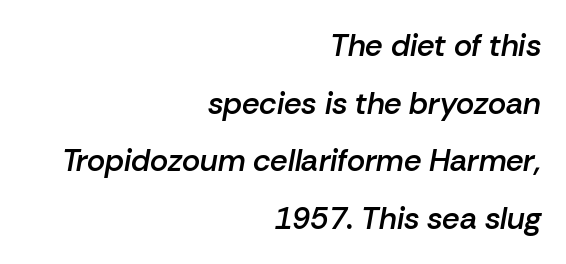
The image shows 31 px semibold type, italic (leaning right); set right-aligned, line spacing 1.86x, normal letter spacing, not underlined; low stroke contrast and a medium x-height.
